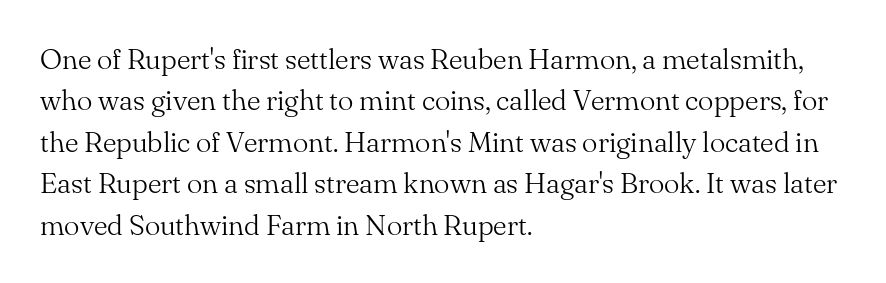
Q: Is the text bold? A: No.
Q: Is the text italic (slanted)? A: No, it is upright.
Q: Is the typeface a serif or a sans-serif typeface? A: Serif.
Q: Is the text underlined? A: No.
Q: How is the paragraph aligned? A: Left-aligned.
Q: Is the spacing between letters normal or unusually wide? A: Normal.
Q: Is the spacing between lines tight, normal or loose? A: Normal.
Q: Width (condensed, normal, or wide)? A: Normal.
Q: Stroke contrast? A: Medium.
Q: x-height? A: Small.
Q: Monospaced? A: No.
